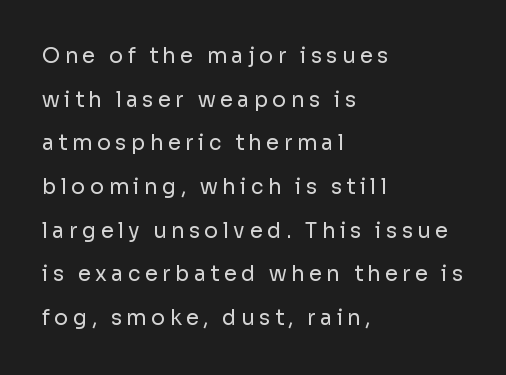
The image shows 21 px text type, upright; set left-aligned, loose line spacing (2.08x), unusually wide letter spacing (+0.21 em), not underlined.
